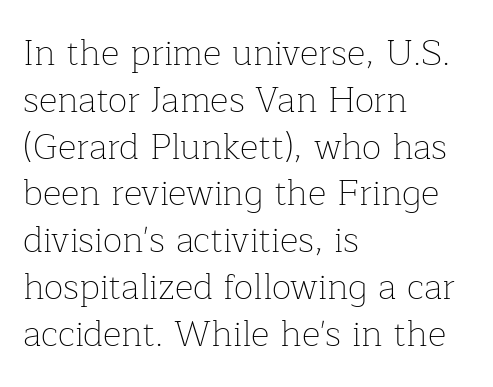
Q: Is the text bold? A: No.
Q: Is the text italic (slanted)? A: No, it is upright.
Q: Is the typeface a serif or a sans-serif typeface? A: Serif.
Q: Is the text underlined? A: No.
Q: How is the paragraph aligned? A: Left-aligned.
Q: Is the spacing between letters normal or unusually wide? A: Normal.
Q: Is the spacing between lines tight, normal or loose? A: Normal.
Q: Width (condensed, normal, or wide)? A: Normal.
Q: Stroke contrast? A: Low.
Q: x-height? A: Medium.
Q: Monospaced? A: No.
